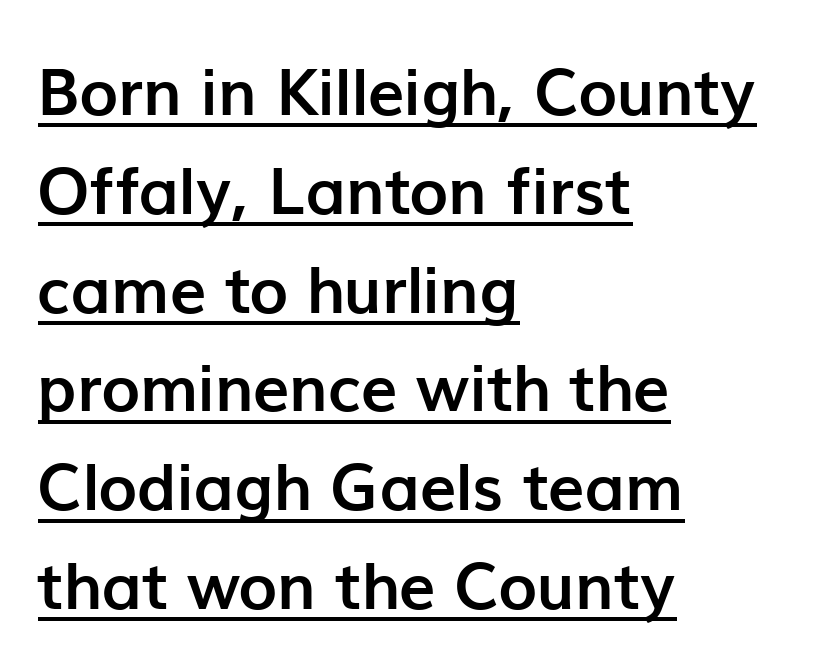
The image shows 65 px semibold sans-serif type, upright; set left-aligned, normal line spacing (1.52x), normal letter spacing, underlined; low stroke contrast and a medium x-height.
